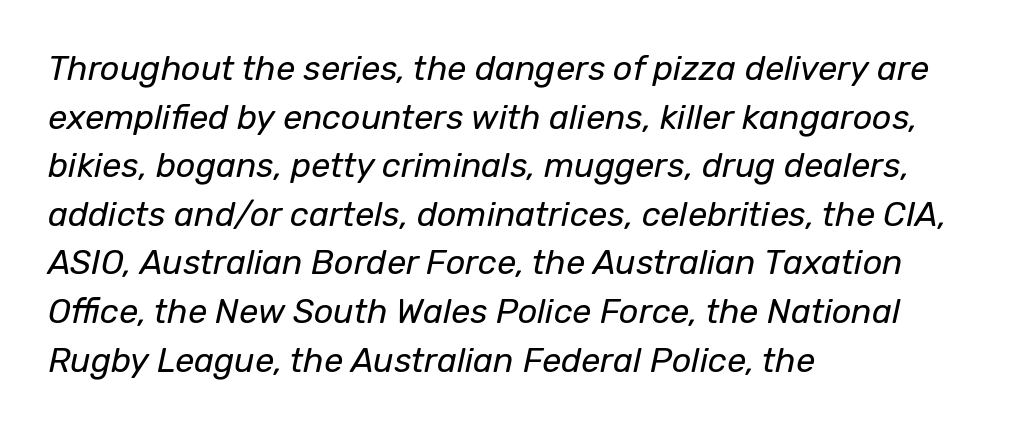
{"italic": "yes", "lean": "right", "slant_degrees": 12, "bold": "no", "weight": "regular", "width": "normal", "stroke_contrast": "low", "x_height": "medium", "monospaced": "no", "underline": "no", "align": "left", "line_spacing": "normal", "line_spacing_ratio": 1.43, "letter_spacing": "normal", "letter_spacing_em": 0.0, "glyph_px": 34}
